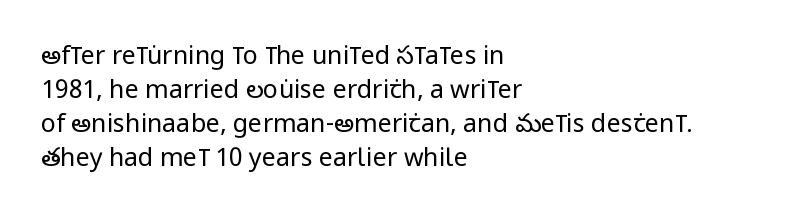
Q: Is the text bold? A: No.
Q: Is the text italic (slanted)? A: No, it is upright.
Q: Is the text underlined? A: No.
Q: How is the paragraph aligned? A: Left-aligned.
Q: Is the spacing between letters normal or unusually wide? A: Normal.
Q: Is the spacing between lines tight, normal or loose? A: Normal.
